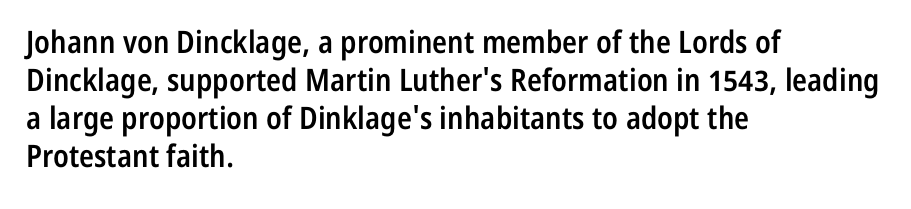
The image shows 31 px semibold, condensed sans-serif type, upright; set left-aligned, line spacing 1.23x, normal letter spacing, not underlined; low stroke contrast and a medium x-height.
